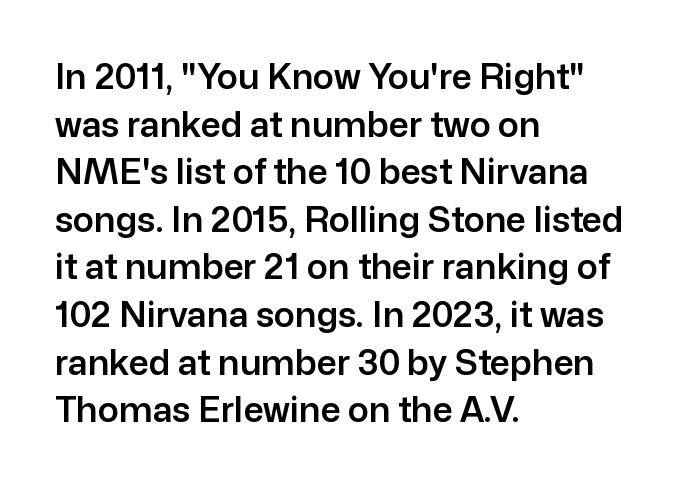
This rendering uses left alignment, leaving the right contour irregular. Varying glyph widths throughout — classic text-font behaviour. Students, note that the glyphs here touch the page at normal intervals. Designer's note — italics off, roman on. How would I describe the line gaps? Plain and ordinary. The strip under each line holds only bare page.
